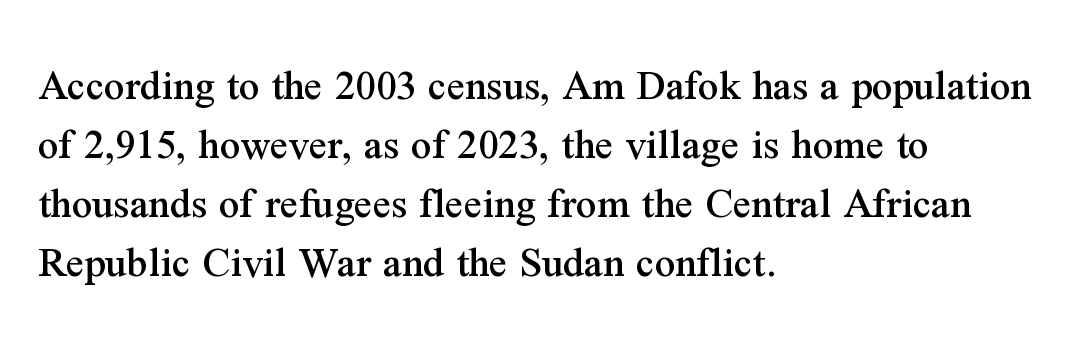
The image shows 45 px serif type, upright; set left-aligned, normal line spacing (1.31x), normal letter spacing, not underlined; medium stroke contrast and a medium x-height.
